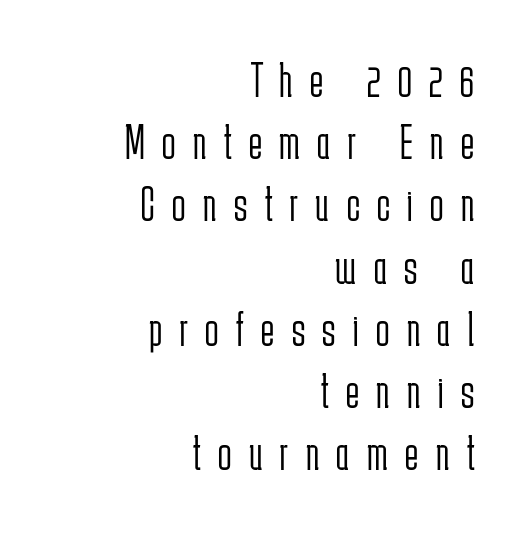
{"serif": "no", "italic": "no", "bold": "no", "weight": "light", "width": "condensed", "stroke_contrast": "low", "x_height": "medium", "monospaced": "no", "underline": "no", "align": "right", "line_spacing": "normal", "line_spacing_ratio": 1.27, "letter_spacing": "wide", "letter_spacing_em": 0.36, "glyph_px": 49}
